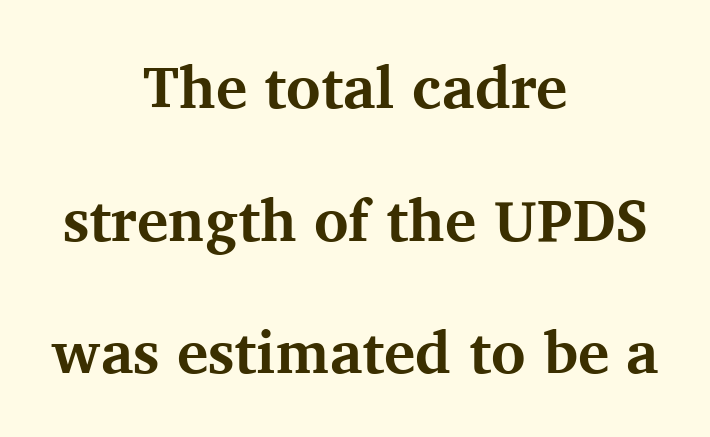
Q: Is the text bold? A: Yes.
Q: Is the text italic (slanted)? A: No, it is upright.
Q: Is the typeface a serif or a sans-serif typeface? A: Serif.
Q: Is the text underlined? A: No.
Q: How is the paragraph aligned? A: Centered.
Q: Is the spacing between letters normal or unusually wide? A: Normal.
Q: Is the spacing between lines tight, normal or loose? A: Loose.
Q: Width (condensed, normal, or wide)? A: Normal.
Q: Stroke contrast? A: Medium.
Q: x-height? A: Medium.
Q: Monospaced? A: No.
